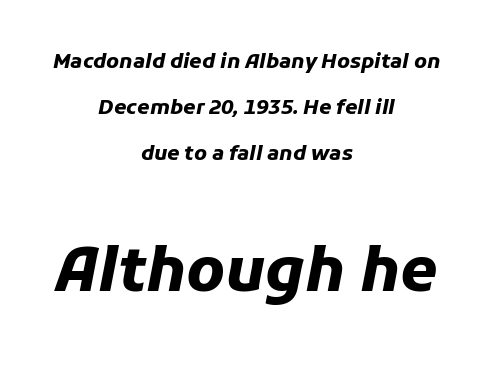
{"italic": "yes", "lean": "right", "slant_degrees": 11, "bold": "yes", "weight": "heavy", "width": "normal", "stroke_contrast": "low", "x_height": "medium", "monospaced": "no", "underline": "no", "align": "center", "line_spacing": "loose", "line_spacing_ratio": 2.31, "letter_spacing": "normal", "letter_spacing_em": 0.0, "larger_block": "second", "size_ratio": 3.0, "glyph_px": 60}
